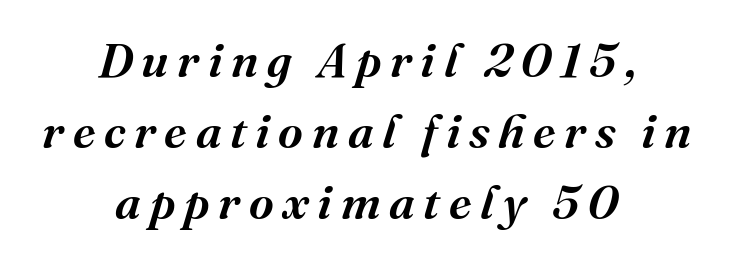
The paragraph shown floats in the horizontal middle. Varying glyph widths throughout — classic text-font behaviour. An italicized treatment has been applied to the whole sample. The words here are not underlined. In terms of letterform style, serifs are clearly present.
